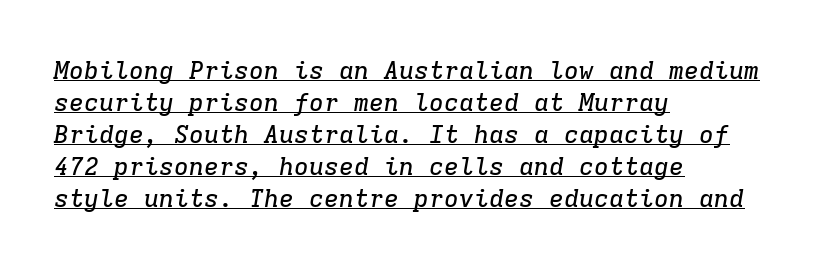
An italicized treatment has been applied to the whole sample. Does the leading feel generous? No, just average. This rendering uses left alignment, leaving the right contour irregular. The letters sit at their default tracking, neither squeezed nor spread. The rendered words wear a rule along their underside.
